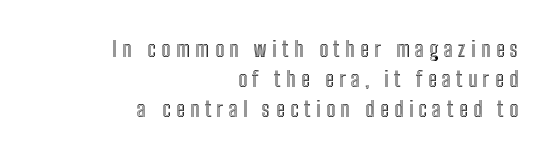
Q: Is the text italic (slanted)? A: No, it is upright.
Q: Is the text underlined? A: No.
Q: How is the paragraph aligned? A: Right-aligned.
Q: Is the spacing between letters normal or unusually wide? A: Unusually wide.
Q: Is the spacing between lines tight, normal or loose? A: Normal.
